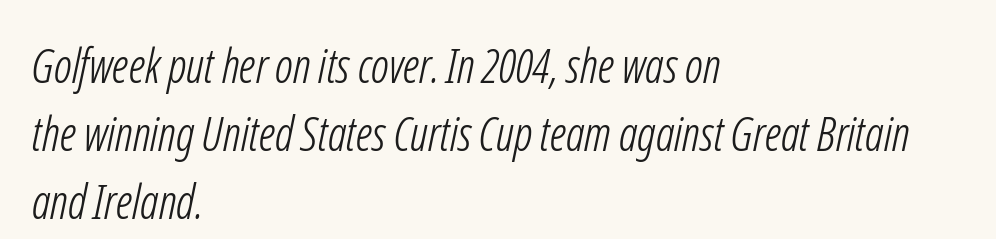
{"serif": "no", "bold": "no", "weight": "light", "width": "condensed", "stroke_contrast": "low", "x_height": "medium", "monospaced": "no", "underline": "no", "align": "left", "line_spacing": "normal", "line_spacing_ratio": 1.45, "letter_spacing": "normal", "letter_spacing_em": 0.0, "glyph_px": 47}
